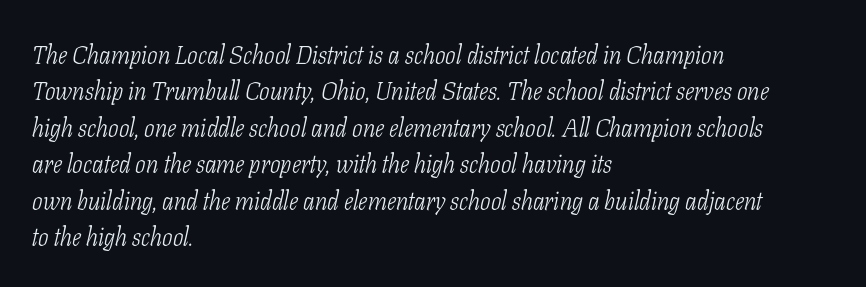
Q: Is the text bold? A: No.
Q: Is the text italic (slanted)? A: Yes, it leans right by about 11 degrees.
Q: Is the text underlined? A: No.
Q: How is the paragraph aligned? A: Left-aligned.
Q: Is the spacing between letters normal or unusually wide? A: Normal.
Q: Is the spacing between lines tight, normal or loose? A: Normal.
